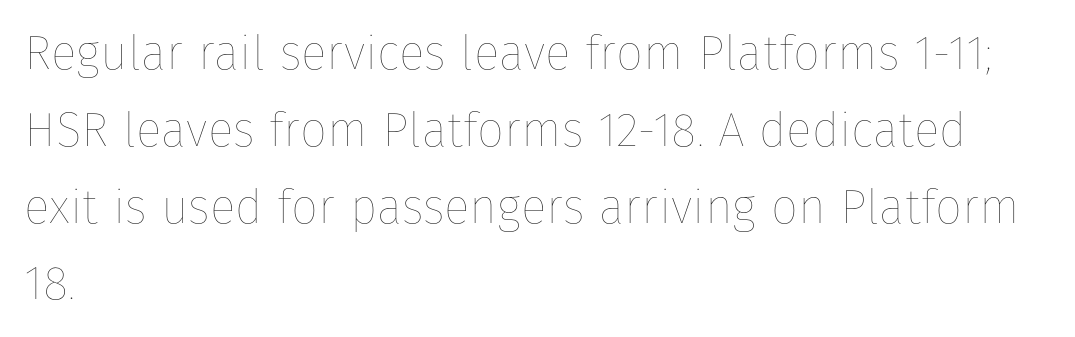
Q: Is the text bold? A: No.
Q: Is the text italic (slanted)? A: No, it is upright.
Q: Is the text underlined? A: No.
Q: How is the paragraph aligned? A: Left-aligned.
Q: Is the spacing between letters normal or unusually wide? A: Normal.
Q: Is the spacing between lines tight, normal or loose? A: Normal.
Q: Width (condensed, normal, or wide)? A: Normal.
Q: Stroke contrast? A: Low.
Q: x-height? A: Medium.
Q: Monospaced? A: No.
